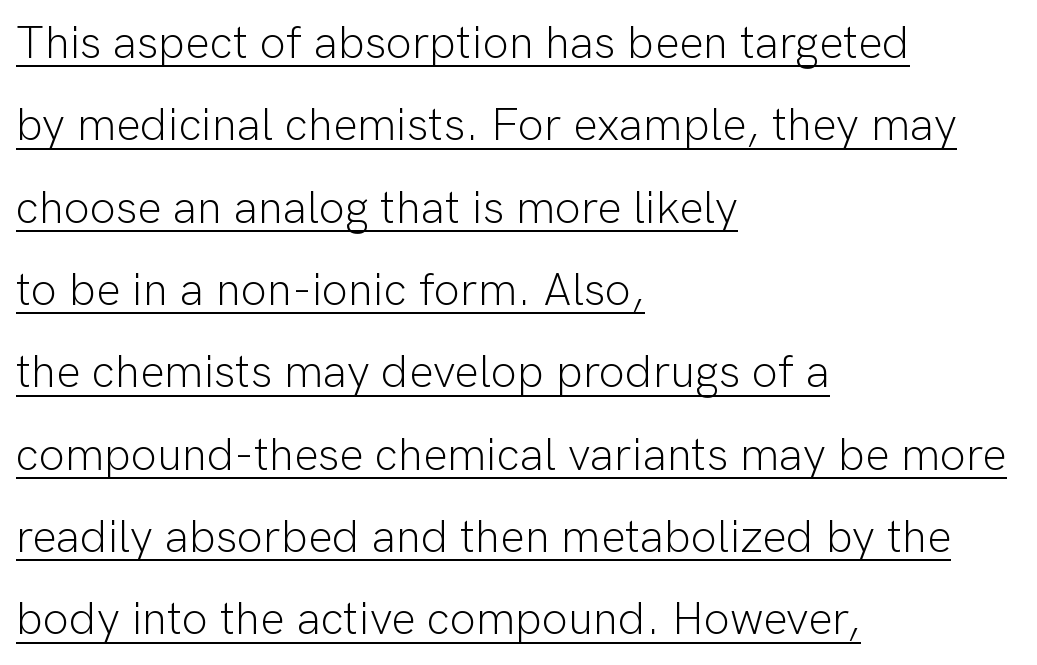
Posture: upright roman. The face used here is proportionally spaced, like ordinary book or web type. Serif or sans? Sans — the stroke terminals are bare. Students, note that the glyphs here touch the page at normal intervals. Short and long lines alike share a common starting point at left.
